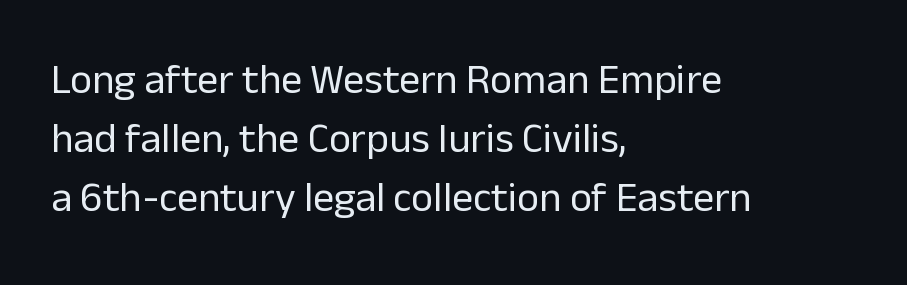
{"serif": "no", "italic": "no", "bold": "no", "weight": "regular", "width": "normal", "stroke_contrast": "low", "x_height": "medium", "monospaced": "no", "underline": "no", "align": "left", "line_spacing": "normal", "line_spacing_ratio": 1.4, "letter_spacing": "normal", "letter_spacing_em": 0.0, "glyph_px": 42}
